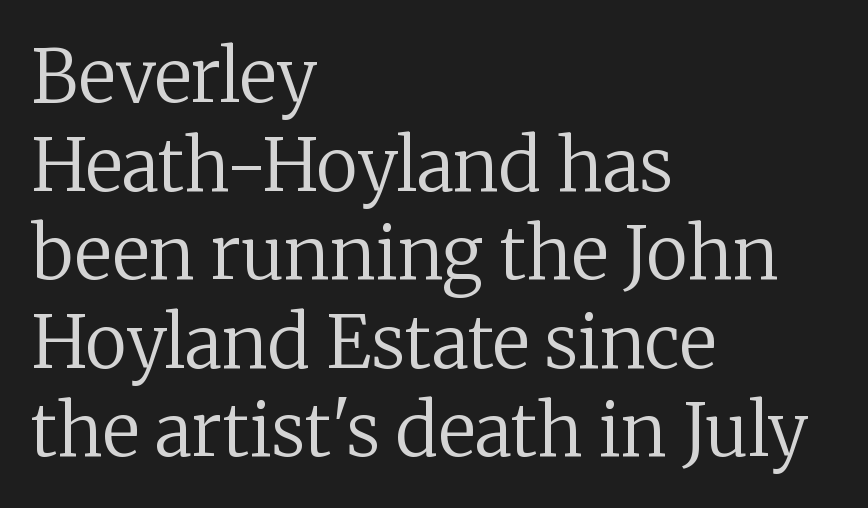
Q: Is the text bold? A: No.
Q: Is the text italic (slanted)? A: No, it is upright.
Q: Is the typeface a serif or a sans-serif typeface? A: Serif.
Q: Is the text underlined? A: No.
Q: How is the paragraph aligned? A: Left-aligned.
Q: Is the spacing between letters normal or unusually wide? A: Normal.
Q: Width (condensed, normal, or wide)? A: Normal.
Q: Stroke contrast? A: Low.
Q: x-height? A: Medium.
Q: Monospaced? A: No.
